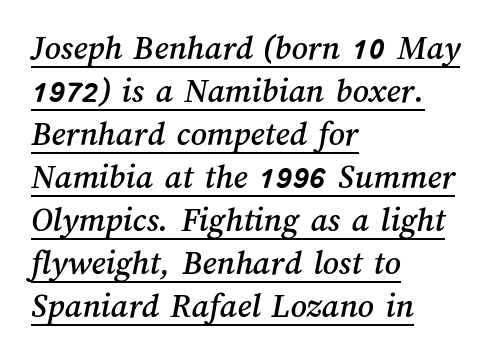
Q: Is the text underlined? A: Yes.
Q: How is the paragraph aligned? A: Left-aligned.
Q: Is the spacing between letters normal or unusually wide? A: Normal.
Q: Width (condensed, normal, or wide)? A: Normal.
Q: Stroke contrast? A: Medium.
Q: x-height? A: Medium.
Q: Monospaced? A: No.
